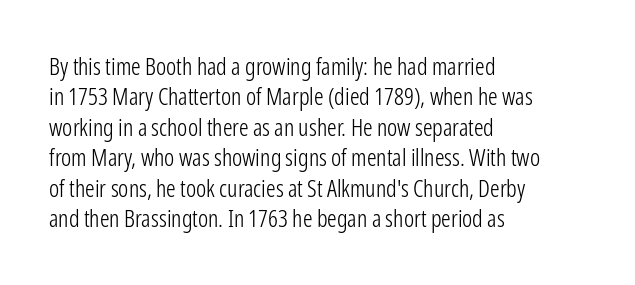
The type sits square on the baseline with zero lean. Only glyphs here, with clear space below each row. This sample is left-justified, so line endings fall wherever the words run out. Nothing unusual about the tracking: characters are spaced as the font intends. No extra ink here — the face is not bold.
